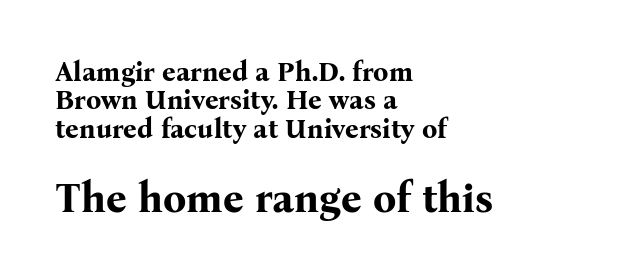
{"serif": "yes", "italic": "no", "bold": "yes", "weight": "bold", "width": "normal", "stroke_contrast": "medium", "x_height": "medium", "monospaced": "no", "underline": "no", "align": "left", "line_spacing": "tight", "line_spacing_ratio": 1.05, "letter_spacing": "normal", "letter_spacing_em": 0.0, "larger_block": "second", "size_ratio": 1.52, "glyph_px": 41}
